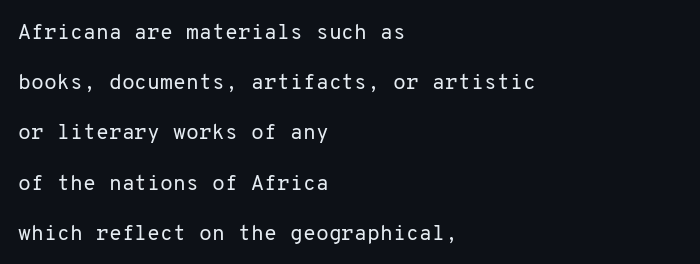
The specimen omits any rule beneath the text block's lines. Think standard paragraph weight, or any step lighter than that. The specimen reads as upright at a glance. Typeset ragged right — the left edge is the straight one. If you measured baseline to baseline, you'd find a long distance. This sample uses plain, unmodified letter spacing.
